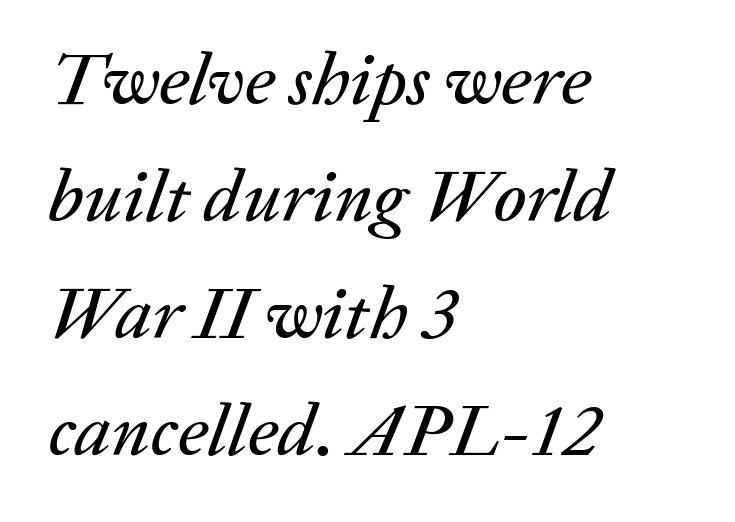
{"italic": "yes", "lean": "right", "slant_degrees": 20, "width": "normal", "stroke_contrast": "low", "x_height": "medium", "monospaced": "no", "underline": "no", "align": "left", "line_spacing": "normal", "line_spacing_ratio": 1.58, "letter_spacing": "normal", "letter_spacing_em": 0.0, "glyph_px": 74}
